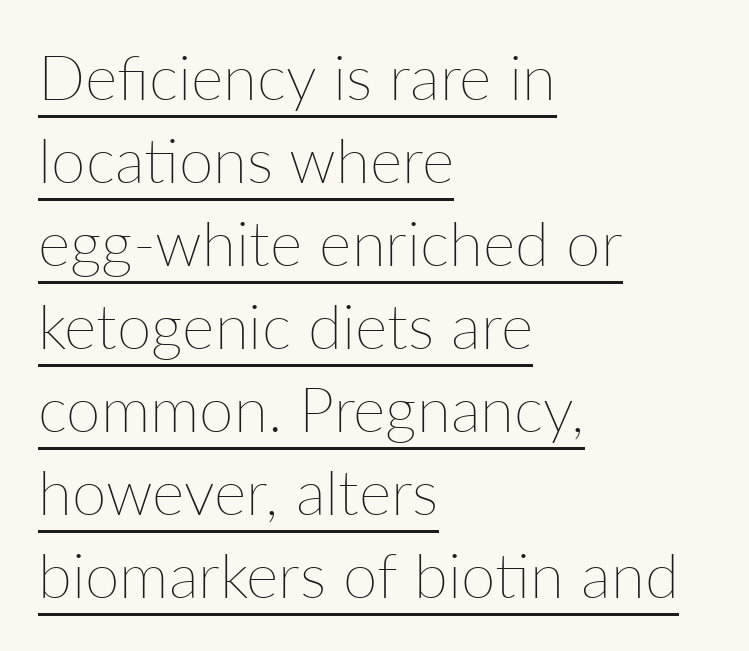
The image shows 62 px thin type, upright; set left-aligned, normal line spacing (1.34x), normal letter spacing, underlined; low stroke contrast and a medium x-height.
